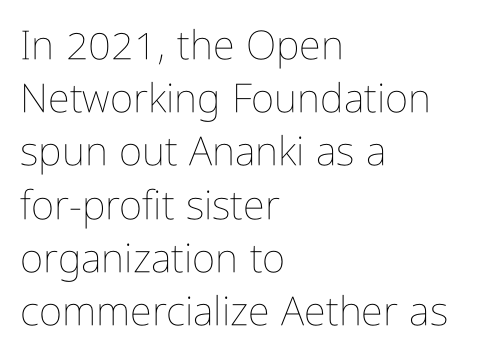
The image shows 40 px thin, condensed type, upright; set left-aligned, normal line spacing (1.33x), normal letter spacing, not underlined; low stroke contrast and a medium x-height.
